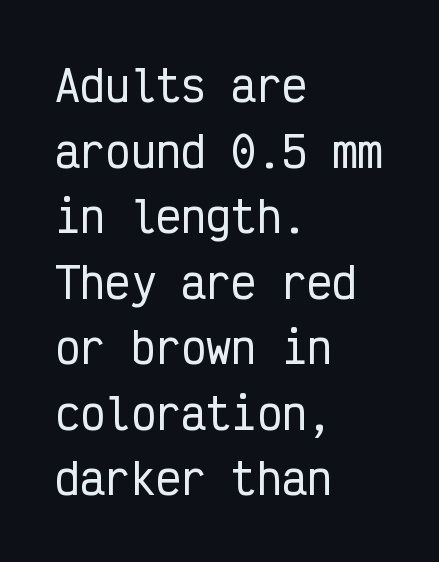
Here the designer chose a console-style face with uniform glyph widths. How are the letters spaced? Ordinarily, with no added tracking. The letters stand upright; this is a roman face. These lines sit exactly where default settings would place them. The lines in this sample share a left origin and differ only in where they stop.
